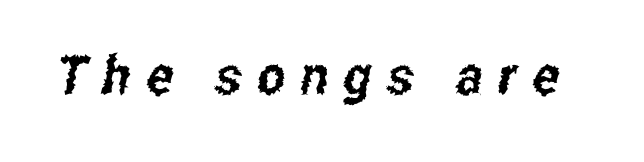
The image shows 53 px condensed sans-serif type; set unusually wide letter spacing (+0.29 em), not underlined; low stroke contrast and a medium x-height.
